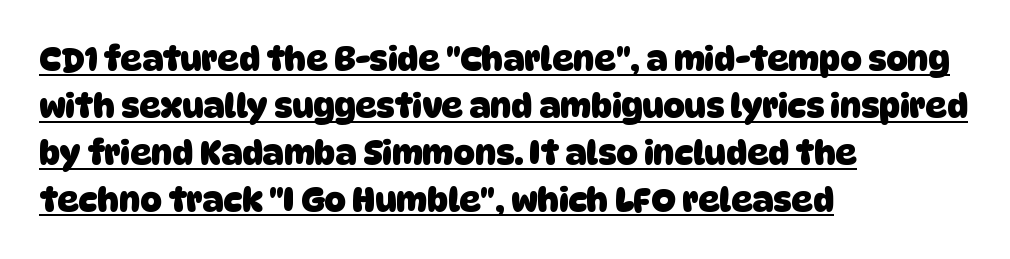
Q: Is the text bold? A: Yes.
Q: Is the typeface a serif or a sans-serif typeface? A: Sans-serif.
Q: Is the text underlined? A: Yes.
Q: How is the paragraph aligned? A: Left-aligned.
Q: Is the spacing between letters normal or unusually wide? A: Normal.
Q: Is the spacing between lines tight, normal or loose? A: Normal.
Q: Width (condensed, normal, or wide)? A: Normal.
Q: Stroke contrast? A: Low.
Q: x-height? A: Large.
Q: Monospaced? A: No.
